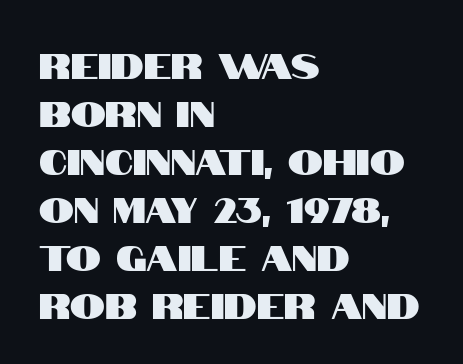
Looks like regular typesetting: each glyph gets only the width it needs. Type style note: lacks serifs. The baseline area is clear. Style check: upright.
